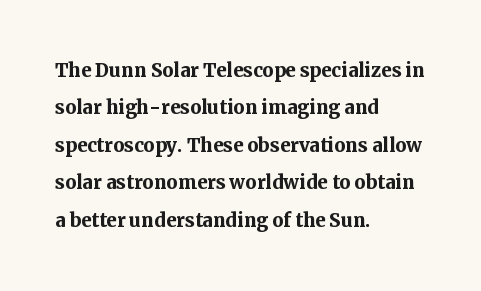
Q: Is the text bold? A: Yes.
Q: Is the text italic (slanted)? A: No, it is upright.
Q: Is the text underlined? A: No.
Q: How is the paragraph aligned? A: Left-aligned.
Q: Is the spacing between letters normal or unusually wide? A: Normal.
Q: Is the spacing between lines tight, normal or loose? A: Normal.
